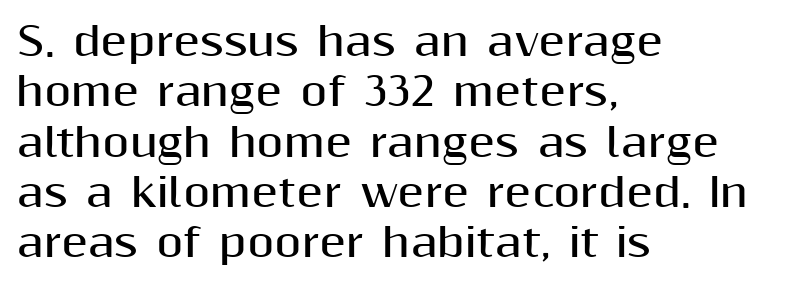
{"serif": "no", "italic": "no", "bold": "yes", "weight": "bold", "width": "normal", "stroke_contrast": "medium", "x_height": "medium", "monospaced": "no", "underline": "no", "align": "left", "line_spacing": "normal", "line_spacing_ratio": 1.29, "letter_spacing": "normal", "letter_spacing_em": 0.0, "glyph_px": 39}
